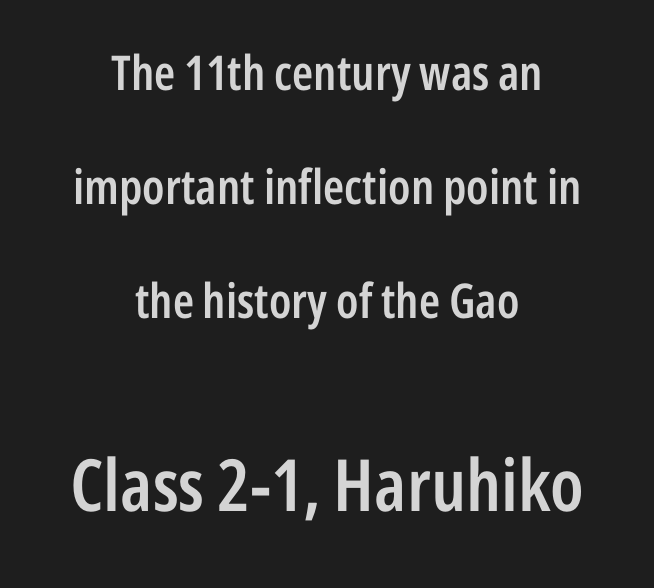
Every stem runs plumb, perpendicular to the baseline. In terms of letterspacing, this is plain default setting. The text block is weighted toward neither margin, spreading evenly from the middle. Here the designer chose a conventional face with non-uniform glyph widths.
